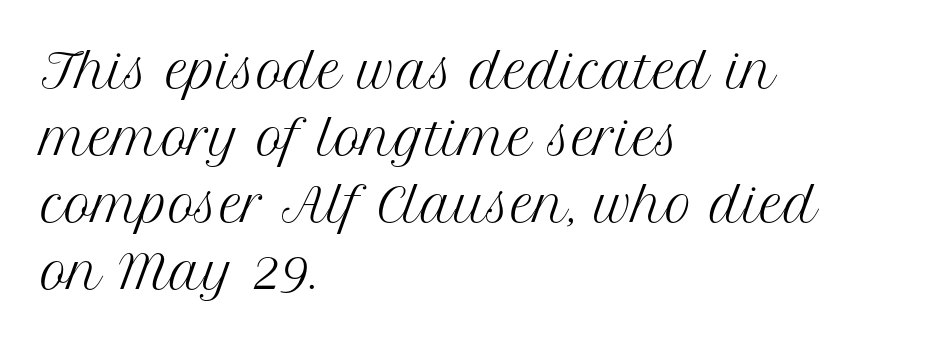
The image shows 46 px regular-weight serif type; set left-aligned, normal line spacing (1.46x), normal letter spacing, not underlined; medium stroke contrast and a medium x-height.
